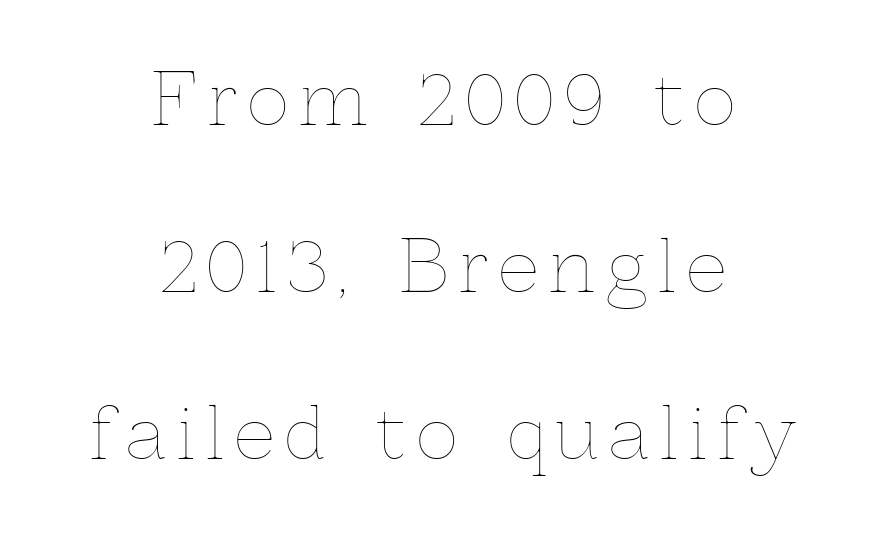
The image shows 71 px thin type, upright; set centered, loose line spacing (2.35x), not underlined; a medium x-height.
